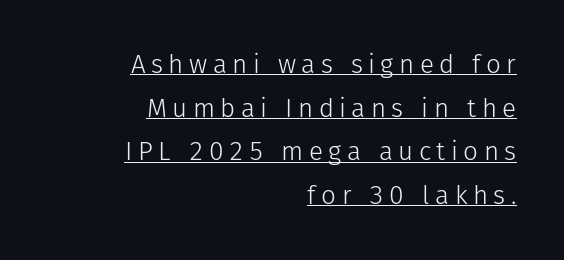
The image shows 26 px text type, upright; set right-aligned, normal line spacing (1.68x), unusually wide letter spacing (+0.21 em), underlined.
